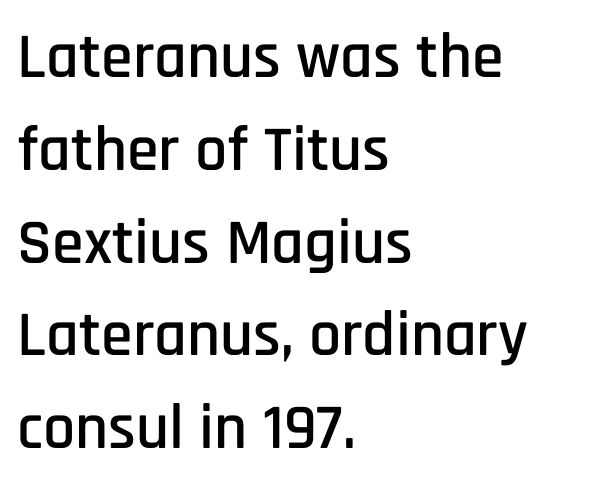
Tracking here is standard; glyphs follow each other at the usual distance. Spacing verdict: proportional, widths tailored to each character. Unmarked baselines from the first word to the last. Quick note: interline space is typical. Line starts are locked; line ends wander. You can tell it's not italic because the verticals are truly vertical.
